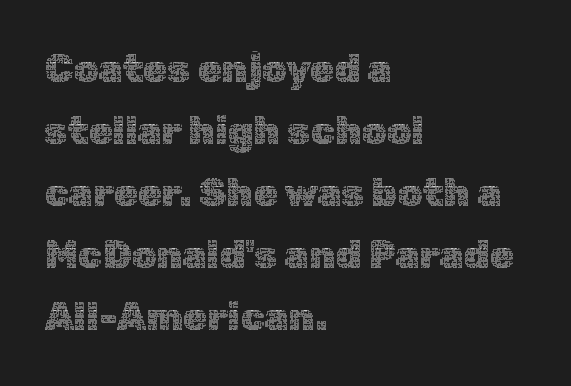
Ink coverage per letter is moderate at most. Looks like regular typesetting: each glyph gets only the width it needs. Ascenders rise straight up at ninety degrees. The tracking reads as untouched default to a designer's eye. Check under the words: just untouched page.
